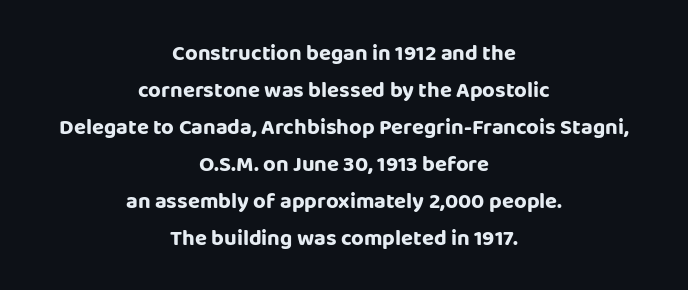
{"italic": "no", "bold": "yes", "underline": "no", "align": "center", "line_spacing": "normal", "line_spacing_ratio": 1.68, "letter_spacing": "normal", "letter_spacing_em": 0.0, "glyph_px": 22}
